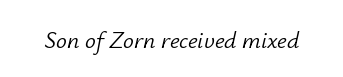
The image shows 24 px text type, italic (leaning right); set normal letter spacing, not underlined.
